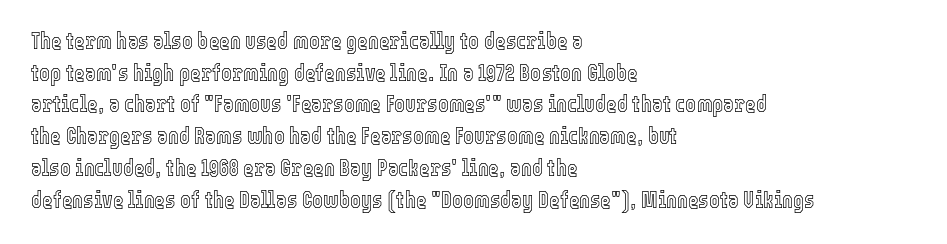
Q: Is the text italic (slanted)? A: No, it is upright.
Q: Is the text underlined? A: No.
Q: How is the paragraph aligned? A: Left-aligned.
Q: Is the spacing between letters normal or unusually wide? A: Normal.
Q: Is the spacing between lines tight, normal or loose? A: Normal.
